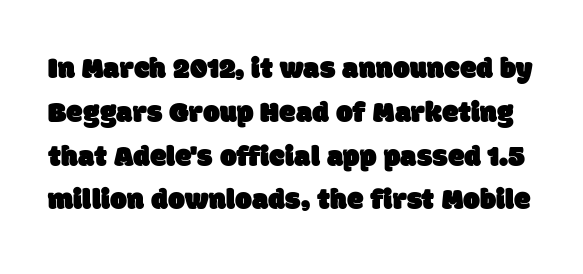
Q: Is the typeface a serif or a sans-serif typeface? A: Sans-serif.
Q: Is the text underlined? A: No.
Q: Is the spacing between letters normal or unusually wide? A: Normal.
Q: Is the spacing between lines tight, normal or loose? A: Normal.
Q: Width (condensed, normal, or wide)? A: Normal.
Q: Stroke contrast? A: Low.
Q: x-height? A: Large.
Q: Monospaced? A: No.
